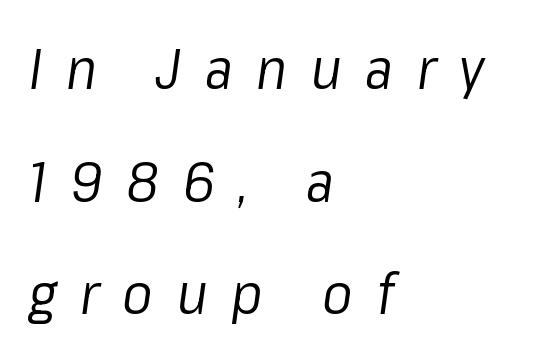
Q: Is the text bold? A: No.
Q: Is the text italic (slanted)? A: Yes, it leans right by about 8 degrees.
Q: Is the text underlined? A: No.
Q: How is the paragraph aligned? A: Left-aligned.
Q: Is the spacing between letters normal or unusually wide? A: Unusually wide.
Q: Is the spacing between lines tight, normal or loose? A: Loose.
Q: Width (condensed, normal, or wide)? A: Normal.
Q: Stroke contrast? A: Low.
Q: x-height? A: Medium.
Q: Monospaced? A: No.
